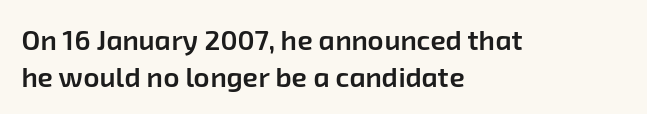
This sample is left-justified, so line endings fall wherever the words run out. The zone under the glyphs is completely vacant. Every letter is mildly thick-stroked: semibold rather than bold. A typesetter would call this proportional, since set widths differ per character. The gaps between neighbouring characters are ordinary and unremarkable. Stroke terminals: plain, sans-serif.
